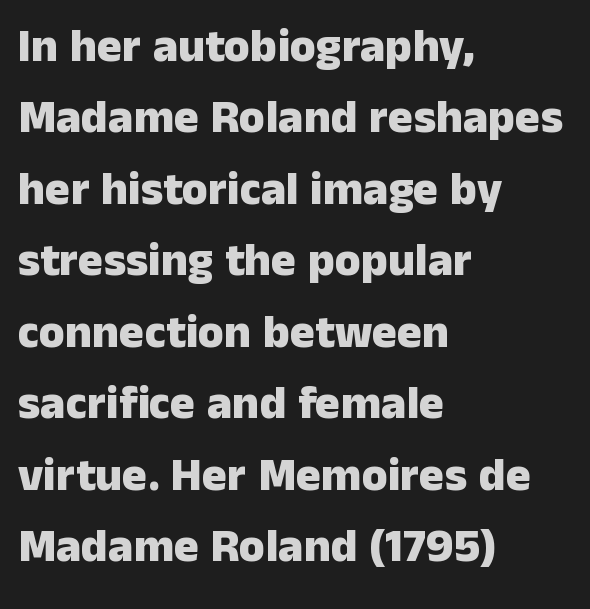
In CSS terms this would be text-align: left. Typographically, this falls in the sans-serif category. The rows are spaced the way most documents space them. No extra tracking has been applied to these lines. Only glyphs here, with clear space below each row. The typesetting leans heavy: a genuine bold.
